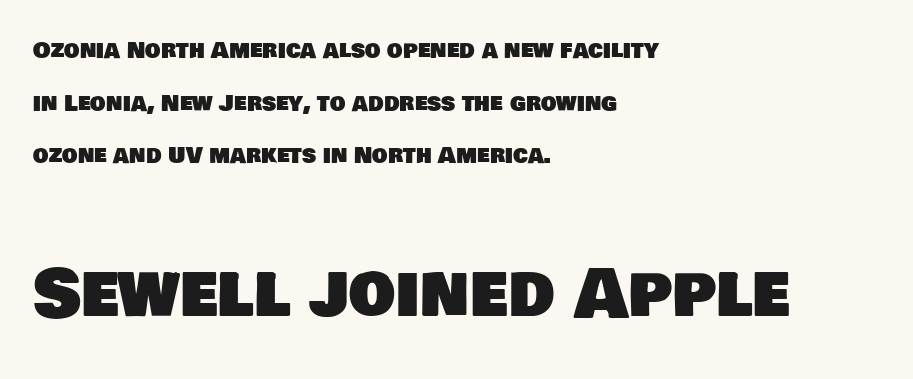
{"serif": "no", "width": "normal", "stroke_contrast": "low", "x_height": "large", "monospaced": "no", "underline": "no", "align": "left", "line_spacing": "loose", "line_spacing_ratio": 2.39, "letter_spacing": "normal", "letter_spacing_em": 0.0, "larger_block": "second", "size_ratio": 3.0, "glyph_px": 66}
